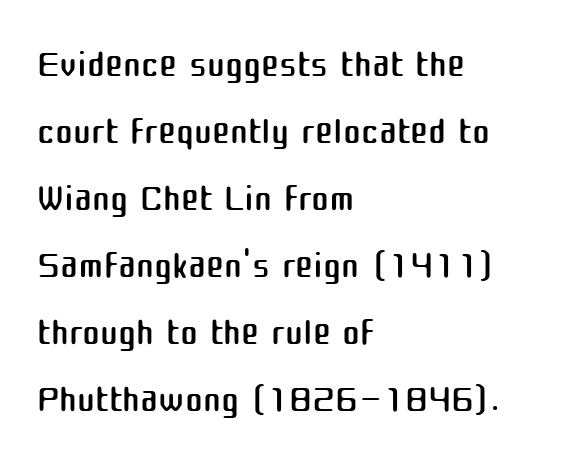
The image shows 54 px regular-weight sans-serif type, upright; set left-aligned, line spacing 1.24x, normal letter spacing, not underlined; medium stroke contrast and a medium x-height.
